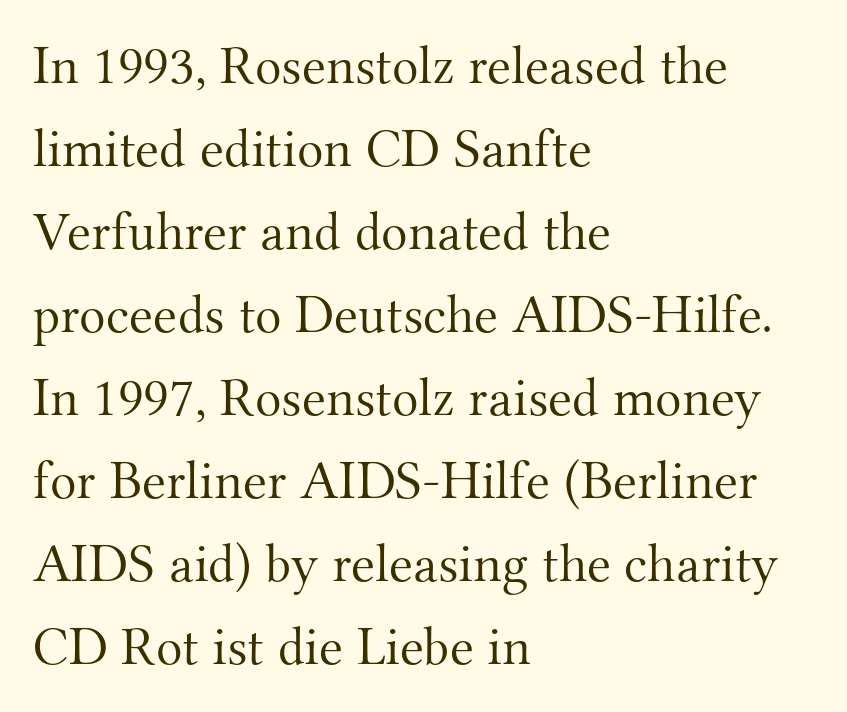
The image shows 55 px light serif type, upright; set left-aligned, normal line spacing (1.51x), normal letter spacing, not underlined; medium stroke contrast and a small x-height.
